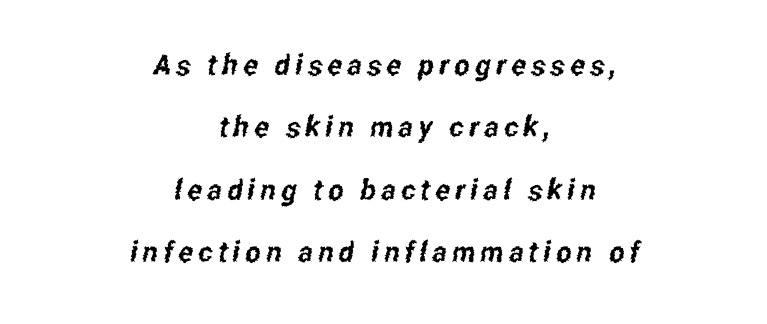
You could not count columns in this text — the font is proportionally spaced. Horizontal bands of white between lines are thick stripes. Bare-footed words on every line. The face used here is a sans, in the tradition of grotesques and geometrics.
